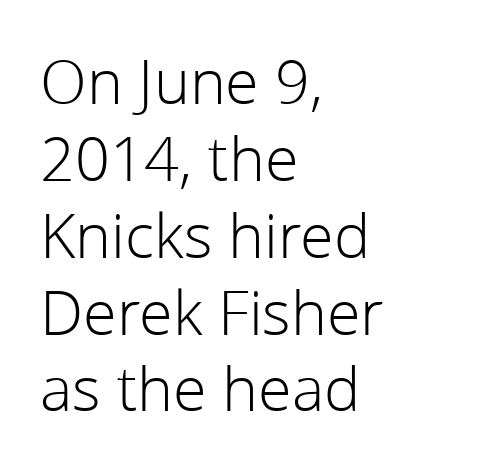
The image shows 61 px light sans-serif type, upright; set left-aligned, normal line spacing (1.26x), normal letter spacing, not underlined; low stroke contrast and a medium x-height.
